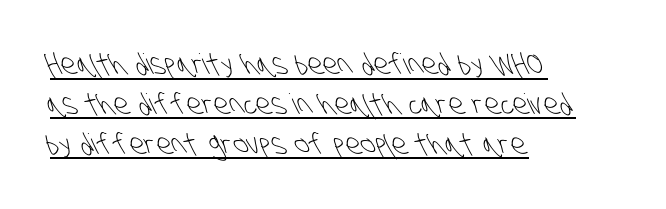
The image shows 28 px light, condensed sans-serif type; set left-aligned, normal line spacing (1.42x), normal letter spacing, underlined; low stroke contrast and a large x-height.
